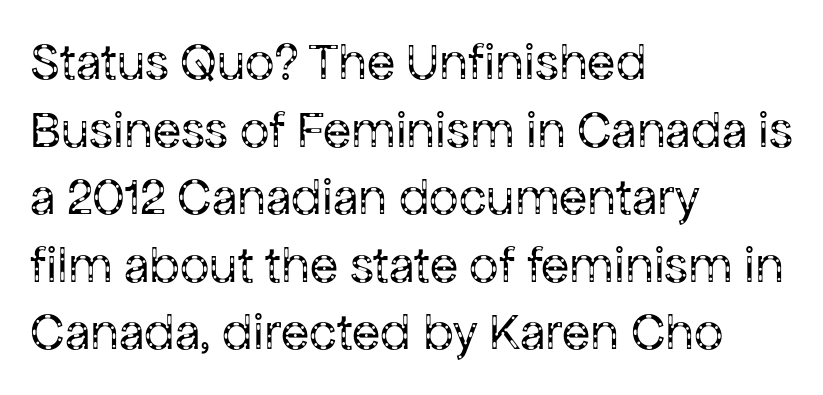
Q: Is the text bold? A: No.
Q: Is the text italic (slanted)? A: No, it is upright.
Q: Is the typeface a serif or a sans-serif typeface? A: Sans-serif.
Q: Is the text underlined? A: No.
Q: How is the paragraph aligned? A: Left-aligned.
Q: Is the spacing between letters normal or unusually wide? A: Normal.
Q: Is the spacing between lines tight, normal or loose? A: Normal.
Q: Width (condensed, normal, or wide)? A: Normal.
Q: Stroke contrast? A: Low.
Q: x-height? A: Medium.
Q: Monospaced? A: No.
